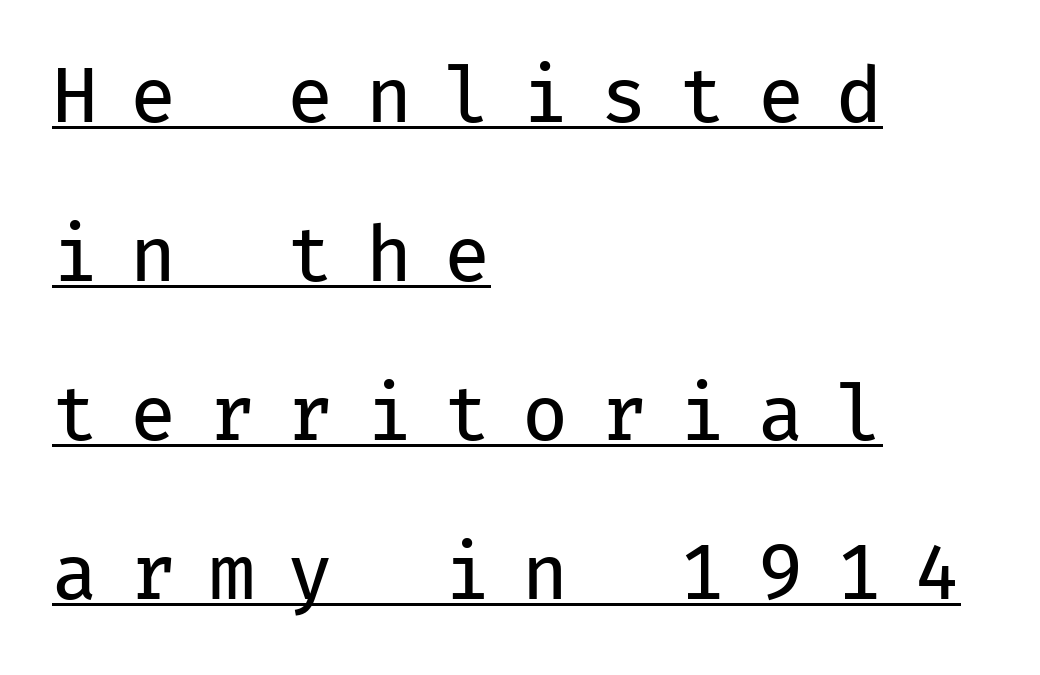
The image shows 75 px regular-weight sans-serif type, upright, monospaced; set left-aligned, loose line spacing (2.12x), unusually wide letter spacing (+0.43 em), underlined; low stroke contrast and a medium x-height.
